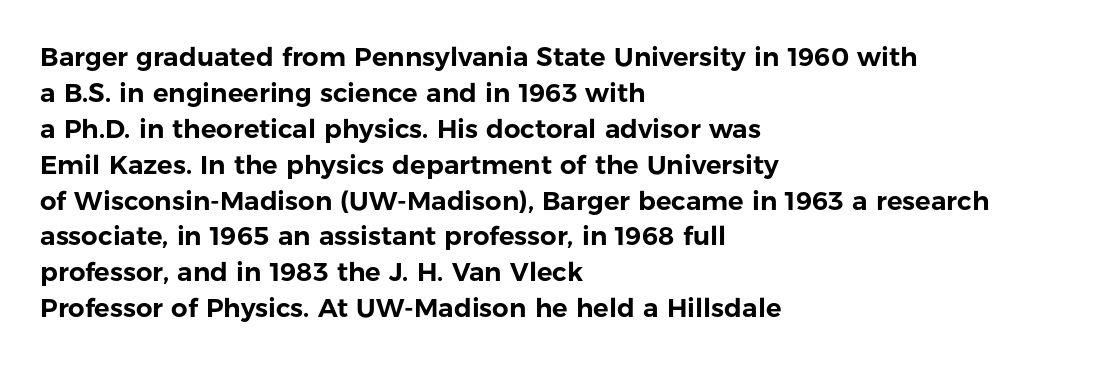
The image shows 26 px text type, upright; set left-aligned, normal line spacing (1.38x), normal letter spacing, not underlined.
